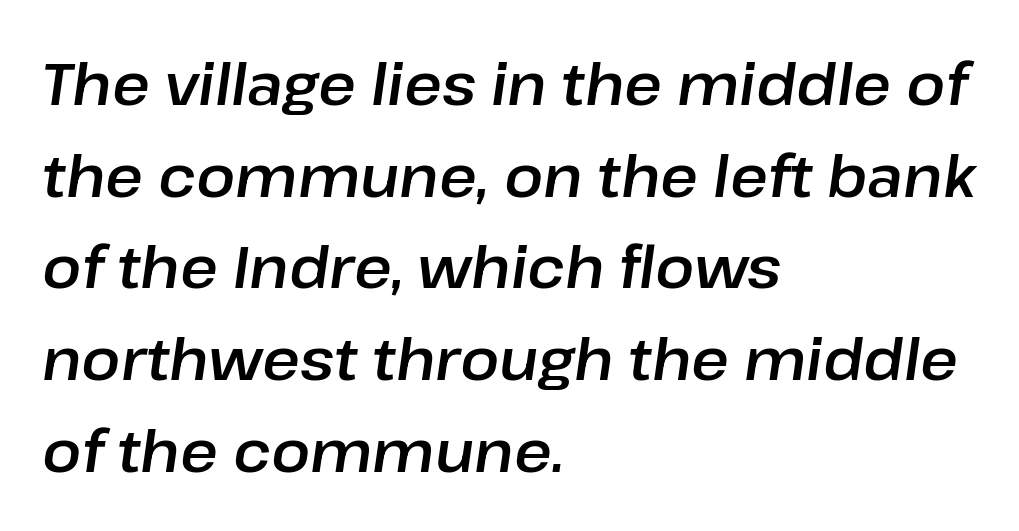
The image shows 58 px text type, italic (leaning right); set left-aligned, normal line spacing (1.58x), normal letter spacing, not underlined; low stroke contrast and a medium x-height.
